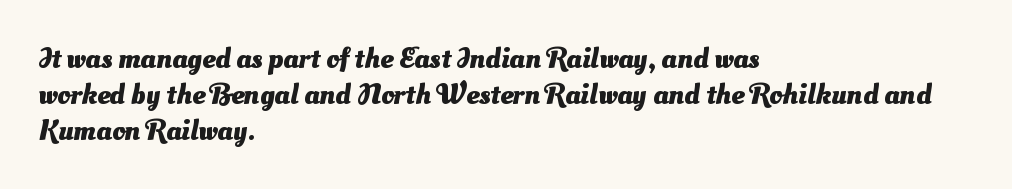
If you drew a ruler down the left edge, every line would touch it. Caption: standard tracking, unaltered. You can tell from the bare stems that sans-serif type was used. The sample has been set heavy, in full bold. Beneath every word, the page is bare.
